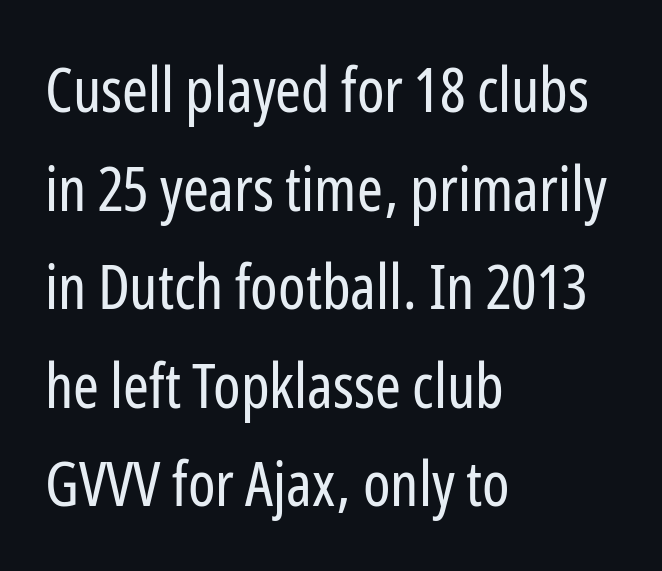
Q: Is the text bold? A: No.
Q: Is the text italic (slanted)? A: No, it is upright.
Q: Is the typeface a serif or a sans-serif typeface? A: Sans-serif.
Q: Is the text underlined? A: No.
Q: How is the paragraph aligned? A: Left-aligned.
Q: Is the spacing between letters normal or unusually wide? A: Normal.
Q: Is the spacing between lines tight, normal or loose? A: Normal.
Q: Width (condensed, normal, or wide)? A: Condensed.
Q: Stroke contrast? A: Low.
Q: x-height? A: Medium.
Q: Monospaced? A: No.
